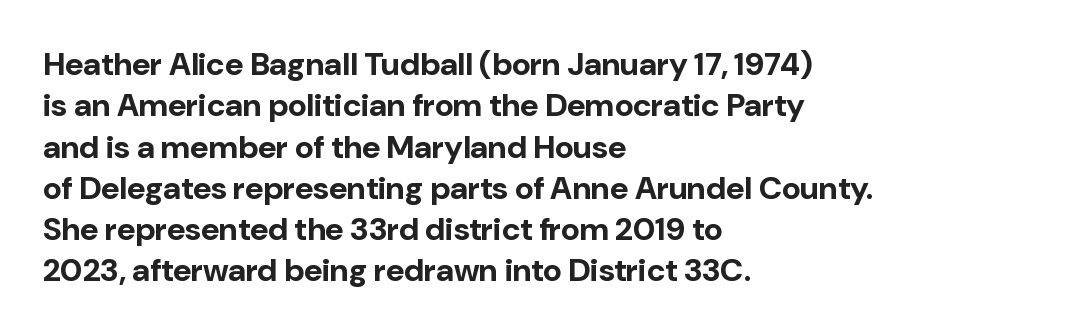
The image shows 32 px bold sans-serif type, upright; set left-aligned, normal line spacing (1.29x), normal letter spacing, not underlined; low stroke contrast and a medium x-height.
